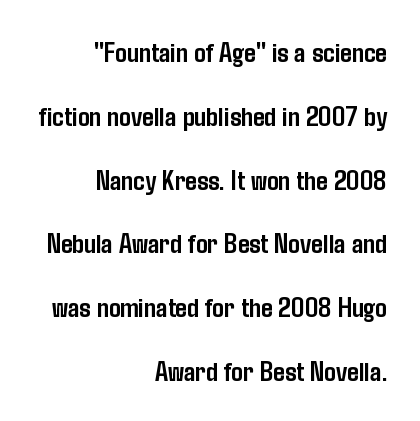
Q: Is the text bold? A: Yes.
Q: Is the text italic (slanted)? A: No, it is upright.
Q: Is the typeface a serif or a sans-serif typeface? A: Sans-serif.
Q: Is the text underlined? A: No.
Q: How is the paragraph aligned? A: Right-aligned.
Q: Is the spacing between letters normal or unusually wide? A: Normal.
Q: Is the spacing between lines tight, normal or loose? A: Loose.
Q: Width (condensed, normal, or wide)? A: Condensed.
Q: Stroke contrast? A: Low.
Q: x-height? A: Medium.
Q: Monospaced? A: No.
